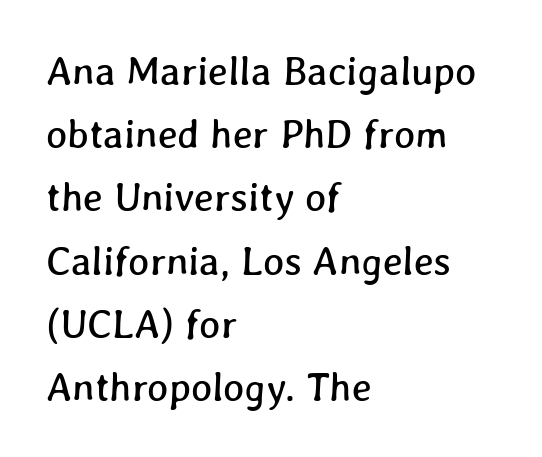
The image shows 40 px text type; set left-aligned, normal line spacing (1.58x), normal letter spacing, not underlined; low stroke contrast and a medium x-height.
